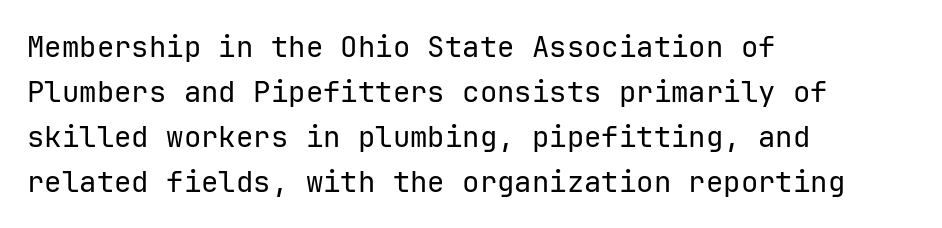
The image shows 29 px regular-weight sans-serif type, upright, monospaced; set left-aligned, normal line spacing (1.55x), normal letter spacing, not underlined; low stroke contrast and a medium x-height.
